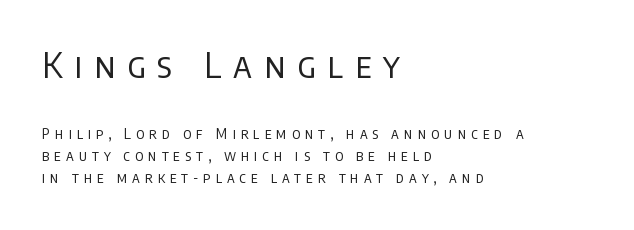
The image shows 34 px regular-weight sans-serif type, upright; set left-aligned, normal line spacing (1.6x), unusually wide letter spacing (+0.35 em), not underlined; the first (top) block is 2.43x larger; low stroke contrast and a large x-height.
